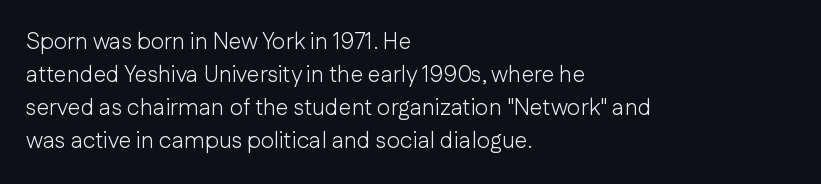
The image shows 23 px text type, upright; set left-aligned, normal line spacing (1.43x), normal letter spacing, not underlined.
